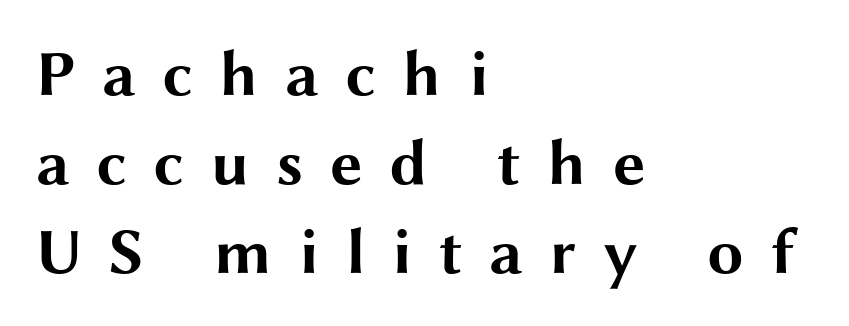
The glyphs are unaccompanied by any horizontal stroke below them. Think of a printed novel: that variable character pitch is what you see here. Type style note: lacks serifs. Inter-character spacing is expanded well beyond the font's built-in metrics. Casual observation: everything's shoved over to the left. If you drew a line through each stem, it would be perfectly vertical.
